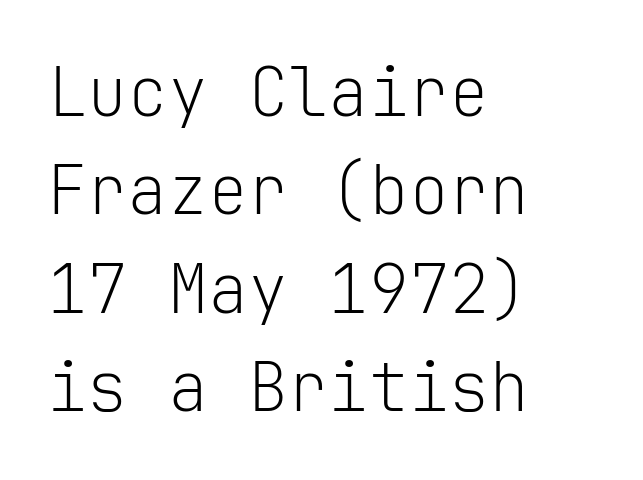
Q: Is the text bold? A: No.
Q: Is the text italic (slanted)? A: No, it is upright.
Q: Is the typeface a serif or a sans-serif typeface? A: Sans-serif.
Q: Is the text underlined? A: No.
Q: How is the paragraph aligned? A: Left-aligned.
Q: Is the spacing between letters normal or unusually wide? A: Normal.
Q: Is the spacing between lines tight, normal or loose? A: Normal.
Q: Width (condensed, normal, or wide)? A: Normal.
Q: Stroke contrast? A: Low.
Q: x-height? A: Medium.
Q: Monospaced? A: Yes.
